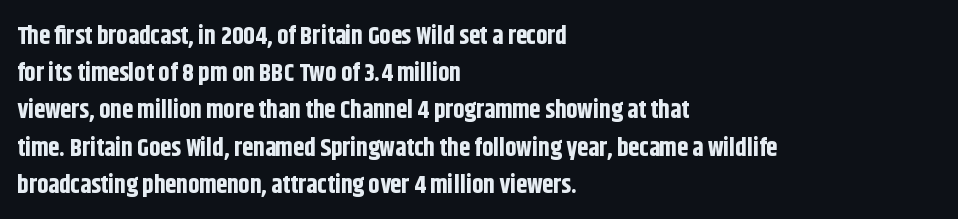
Italic: no, the glyphs are upright roman. Weight: bold. A typesetter would call this zero additional tracking. Does the copy run flush right? No — it runs flush left. In terms of leading, this rendering sits right in the middle. Quick note: underline off.
